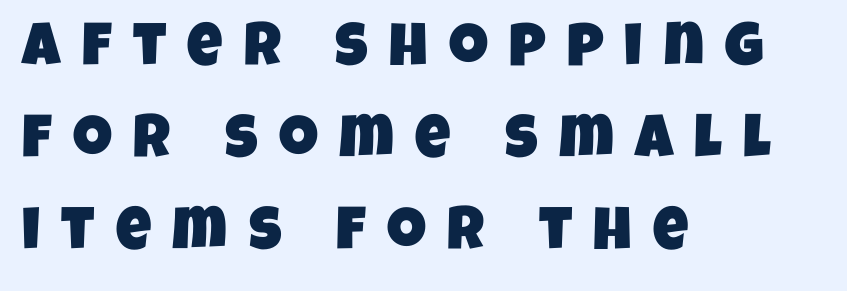
Serif or sans? Sans — the stroke terminals are bare. Anything drawn beneath the words? Only blank space. Glyph-to-glyph distance is far greater than everyday printed text. Quick note: interline space is typical. Alignment: flush left. These lines are rendered in a variable-pitch font.
